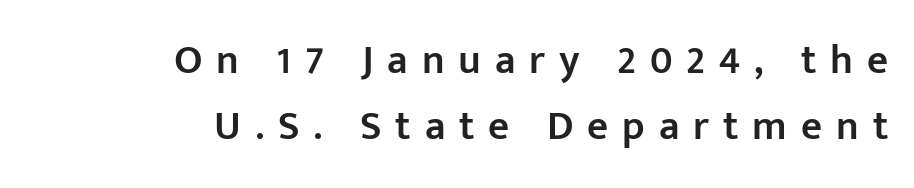
Leading: standard. The area under the type is left untouched. The paragraph shown leans on its right margin. The passage shown is typeset with a sans-serif family.
